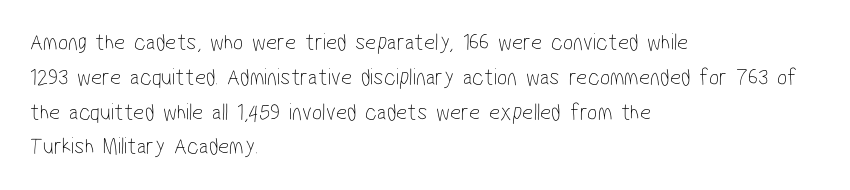
The rendering uses a moderate line-height, typical for paragraphs. These lines stack with their left ends in a neat column. Letter spacing: default. The cut favours lightness, reaching ordinary text weight at its darkest. Letters rest on an invisible, unmarked baseline.
